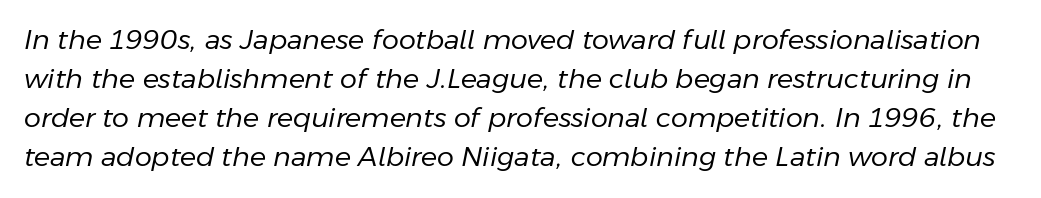
{"italic": "yes", "lean": "right", "slant_degrees": 11, "bold": "no", "underline": "no", "line_spacing": "normal", "line_spacing_ratio": 1.45, "letter_spacing": "normal", "letter_spacing_em": 0.0, "glyph_px": 27}
